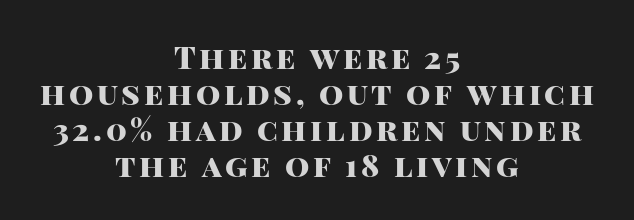
Q: Is the text bold? A: Yes.
Q: Is the text italic (slanted)? A: No, it is upright.
Q: Is the typeface a serif or a sans-serif typeface? A: Sans-serif.
Q: Is the text underlined? A: No.
Q: How is the paragraph aligned? A: Centered.
Q: Width (condensed, normal, or wide)? A: Normal.
Q: Stroke contrast? A: High.
Q: x-height? A: Large.
Q: Monospaced? A: No.
